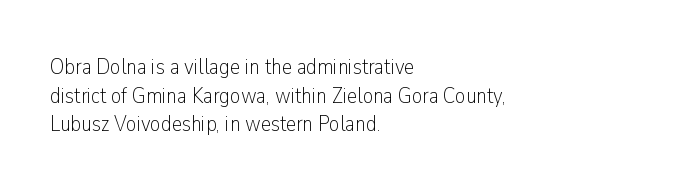
The image shows 23 px text type, upright; set left-aligned, line spacing 1.24x, normal letter spacing, not underlined.
